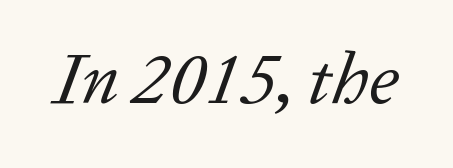
Stems here are at most as thick as an everyday book face. Does extra space separate the letters? No, they use regular spacing. Descender tails drop into unmarked territory. I'd call this a serif setting — the letters wear small feet.
